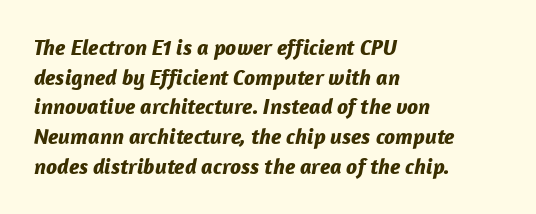
Q: Is the text bold? A: Yes.
Q: Is the text italic (slanted)? A: Yes, it leans right by about 12 degrees.
Q: Is the text underlined? A: No.
Q: How is the paragraph aligned? A: Left-aligned.
Q: Is the spacing between letters normal or unusually wide? A: Normal.
Q: Is the spacing between lines tight, normal or loose? A: Normal.
